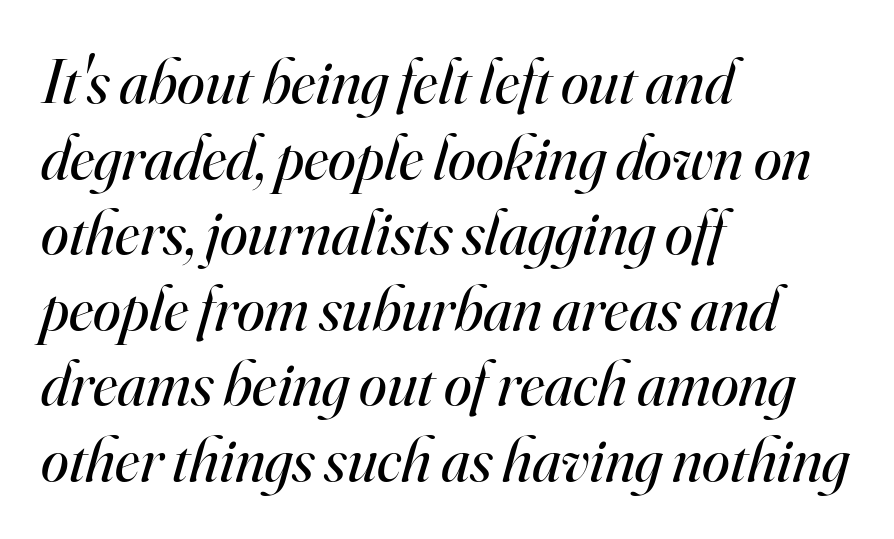
Q: Is the text bold? A: No.
Q: Is the text italic (slanted)? A: Yes, it leans right by about 16 degrees.
Q: Is the typeface a serif or a sans-serif typeface? A: Serif.
Q: Is the text underlined? A: No.
Q: How is the paragraph aligned? A: Left-aligned.
Q: Is the spacing between letters normal or unusually wide? A: Normal.
Q: Width (condensed, normal, or wide)? A: Normal.
Q: Stroke contrast? A: High.
Q: x-height? A: Small.
Q: Monospaced? A: No.
